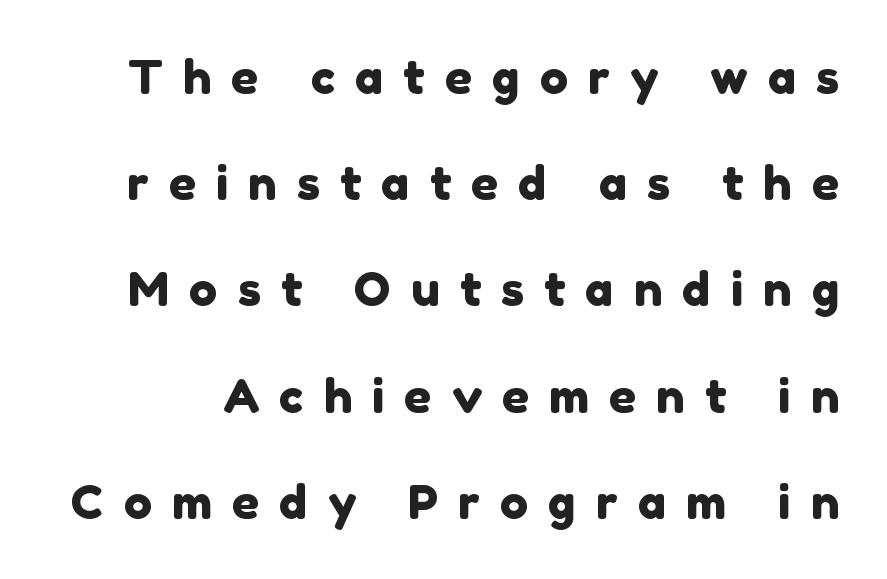
Q: Is the typeface a serif or a sans-serif typeface? A: Sans-serif.
Q: Is the text underlined? A: No.
Q: Is the spacing between letters normal or unusually wide? A: Unusually wide.
Q: Is the spacing between lines tight, normal or loose? A: Loose.
Q: Width (condensed, normal, or wide)? A: Normal.
Q: x-height? A: Medium.
Q: Monospaced? A: No.
